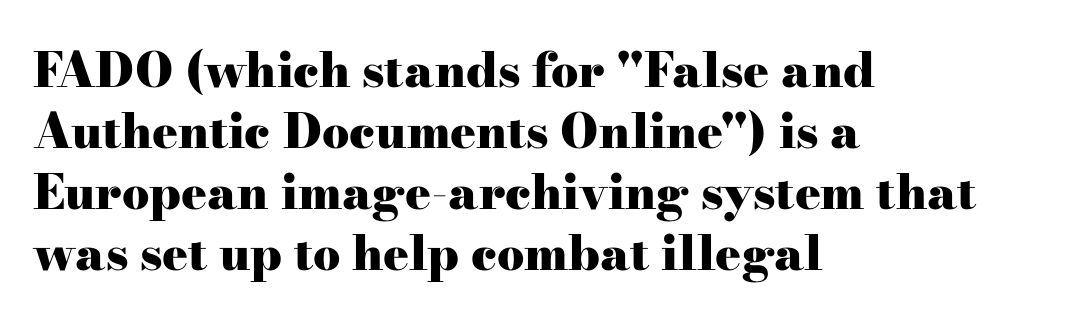
{"serif": "yes", "italic": "no", "bold": "yes", "weight": "heavy", "width": "wide", "stroke_contrast": "high", "x_height": "small", "monospaced": "no", "underline": "no", "align": "left", "line_spacing": "normal", "line_spacing_ratio": 1.27, "letter_spacing": "normal", "letter_spacing_em": 0.0, "glyph_px": 48}
